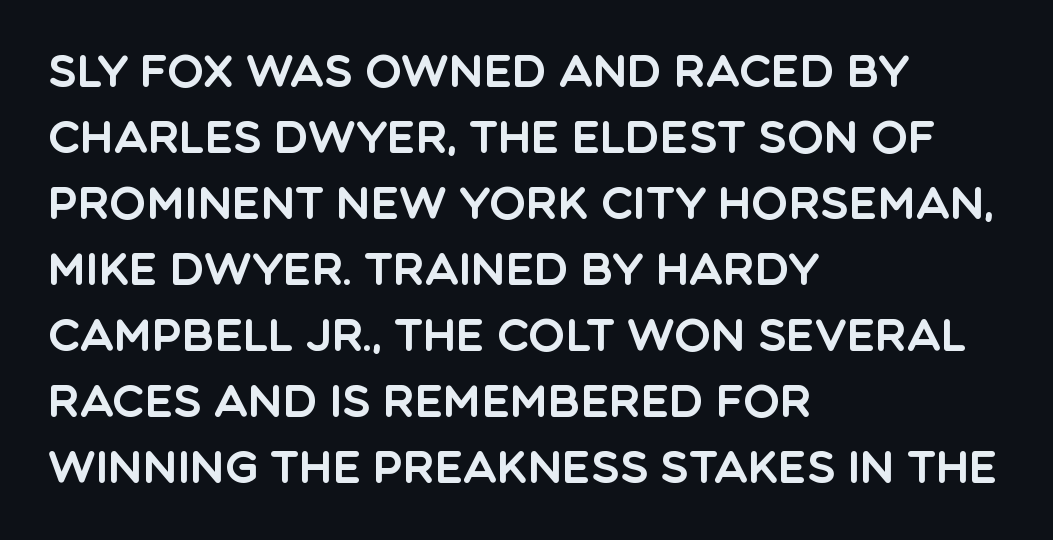
The image shows 44 px sans-serif type, upright; set left-aligned, normal line spacing (1.5x), normal letter spacing, not underlined; a large x-height.
